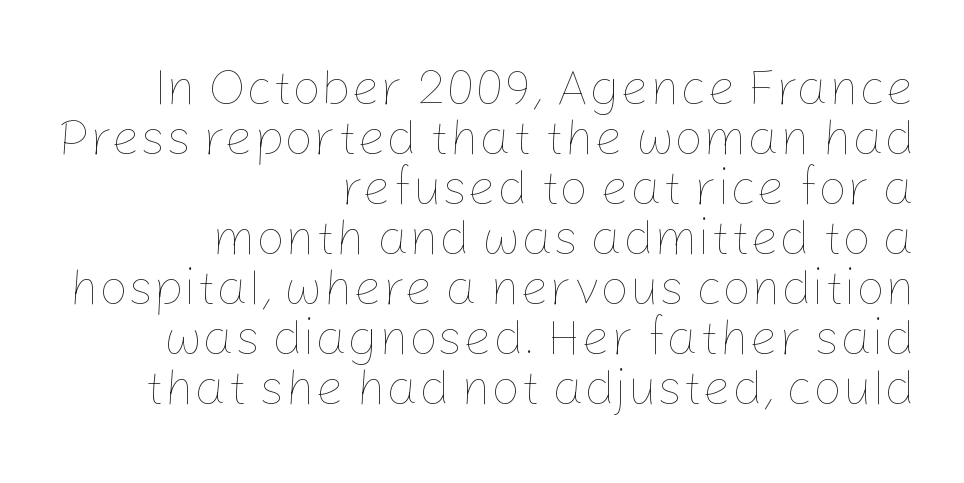
The vertical gap from one line to the next is small. Posture: upright roman. Between one letter and the next there's only the usual sliver of space. Descenders hang freely into open space. The strokes carry an ordinary text weight at most.
